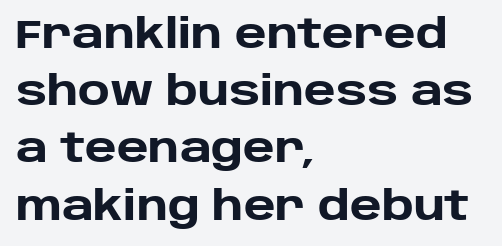
{"serif": "no", "italic": "no", "bold": "yes", "weight": "heavy", "width": "normal", "stroke_contrast": "low", "x_height": "large", "monospaced": "no", "underline": "no", "align": "left", "line_spacing": "normal", "line_spacing_ratio": 1.43, "letter_spacing": "normal", "letter_spacing_em": 0.0, "glyph_px": 40}
